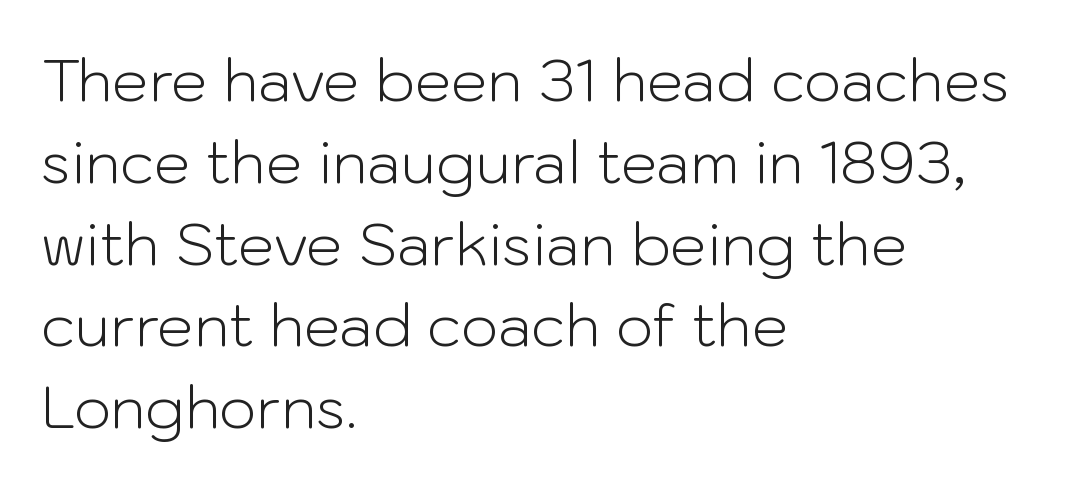
The image shows 58 px light sans-serif type, upright; set left-aligned, normal line spacing (1.41x), normal letter spacing, not underlined; low stroke contrast and a medium x-height.
